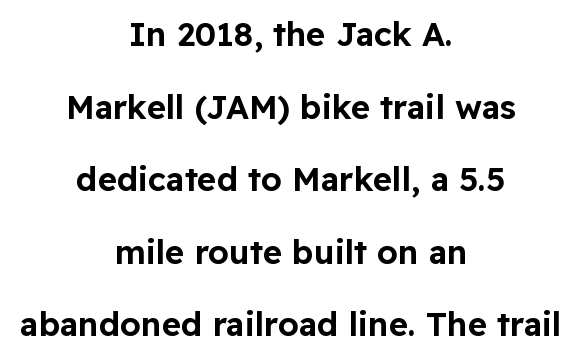
{"serif": "no", "italic": "no", "width": "normal", "stroke_contrast": "low", "x_height": "medium", "monospaced": "no", "underline": "no", "align": "center", "line_spacing": "loose", "line_spacing_ratio": 2.2, "letter_spacing": "normal", "letter_spacing_em": 0.0, "glyph_px": 33}
